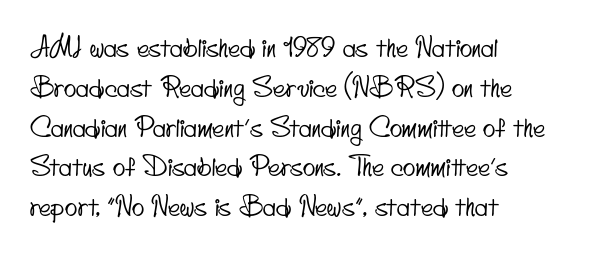
{"underline": "no", "align": "left", "line_spacing": "normal", "line_spacing_ratio": 1.53, "letter_spacing": "normal", "letter_spacing_em": 0.0, "glyph_px": 26}
